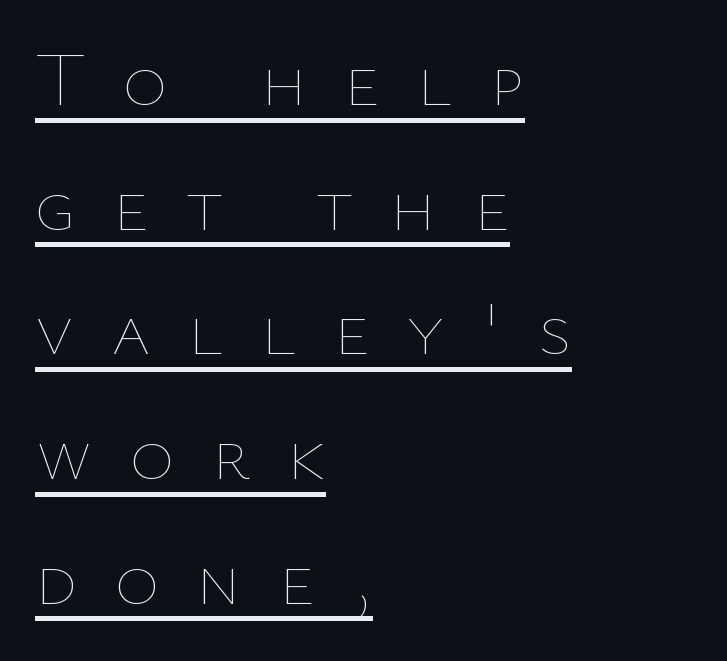
{"italic": "no", "bold": "no", "weight": "thin", "width": "normal", "stroke_contrast": "low", "x_height": "medium", "monospaced": "no", "underline": "yes", "align": "left", "line_spacing": "normal", "line_spacing_ratio": 1.64, "letter_spacing": "wide", "letter_spacing_em": 0.49, "glyph_px": 76}
